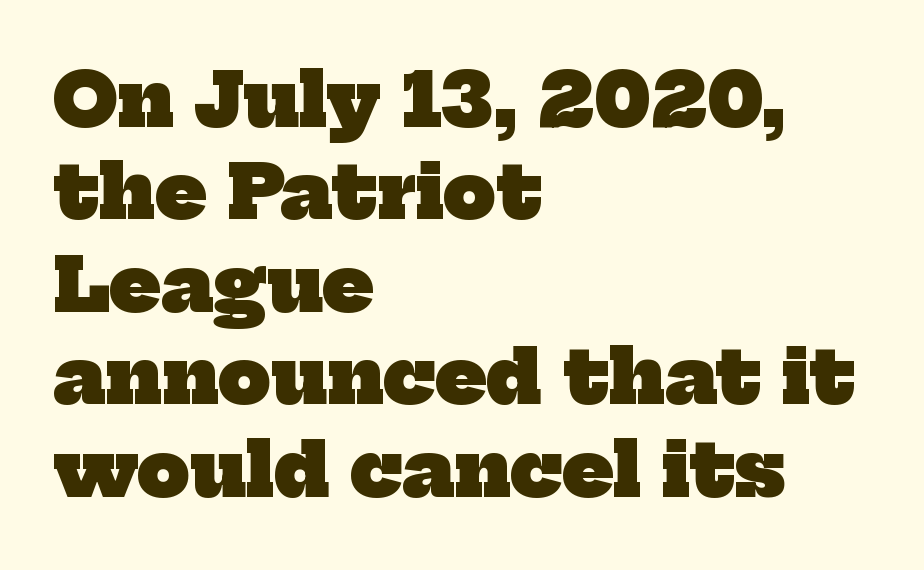
The gaps between neighbouring characters are ordinary and unremarkable. Each letter's strokes conclude with small projecting serifs. A dark, heavy texture on the line: the type is bold. Which margin do the lines hug? The left one — the right edge is uneven.
